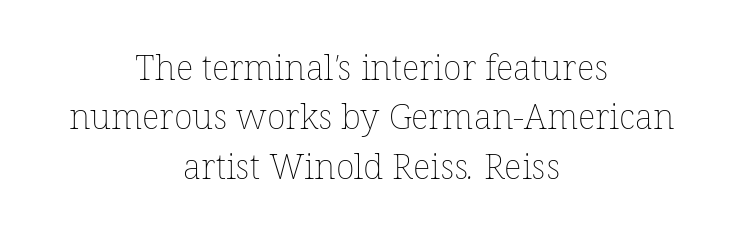
Q: Is the text bold? A: No.
Q: Is the text underlined? A: No.
Q: How is the paragraph aligned? A: Centered.
Q: Is the spacing between letters normal or unusually wide? A: Normal.
Q: Is the spacing between lines tight, normal or loose? A: Normal.
Q: Width (condensed, normal, or wide)? A: Normal.
Q: Stroke contrast? A: Low.
Q: x-height? A: Medium.
Q: Monospaced? A: No.
